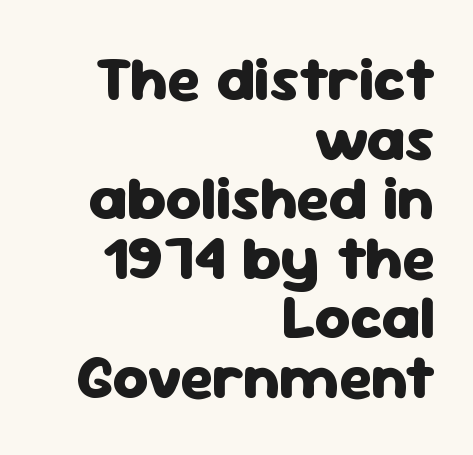
Q: Is the text bold? A: Yes.
Q: Is the text italic (slanted)? A: No, it is upright.
Q: Is the typeface a serif or a sans-serif typeface? A: Sans-serif.
Q: Is the text underlined? A: No.
Q: How is the paragraph aligned? A: Right-aligned.
Q: Is the spacing between letters normal or unusually wide? A: Normal.
Q: Is the spacing between lines tight, normal or loose? A: Tight.
Q: Width (condensed, normal, or wide)? A: Normal.
Q: Stroke contrast? A: Low.
Q: x-height? A: Medium.
Q: Monospaced? A: No.
